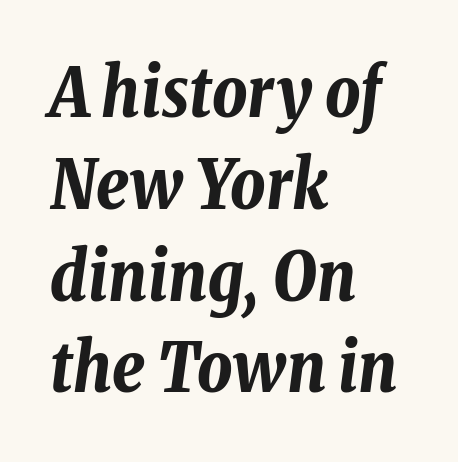
{"italic": "yes", "lean": "right", "slant_degrees": 8, "bold": "yes", "weight": "bold", "width": "condensed", "stroke_contrast": "low", "x_height": "medium", "monospaced": "no", "underline": "no", "align": "left", "line_spacing": "normal", "line_spacing_ratio": 1.35, "letter_spacing": "normal", "letter_spacing_em": 0.0, "glyph_px": 68}
